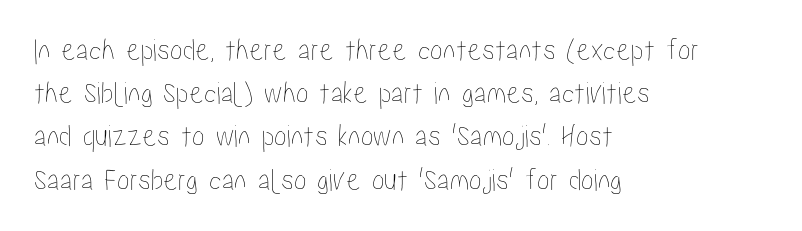
If you drew a line through each stem, it would be perfectly vertical. The rag falls on the right side of this text block. Does the leading feel generous? No, just average. Each letter keeps its own natural width here, so spacing adapts to shape. Any mark beneath the type? The region is blank. What stands out about the letter spacing? Nothing — it is the standard amount.
